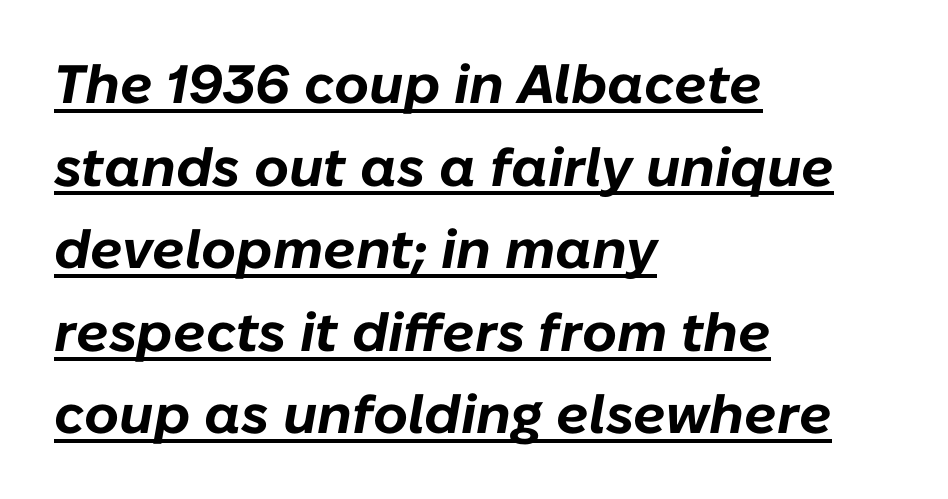
{"italic": "yes", "lean": "right", "slant_degrees": 10, "bold": "yes", "weight": "bold", "width": "normal", "stroke_contrast": "low", "x_height": "medium", "monospaced": "no", "underline": "yes", "align": "left", "line_spacing": "normal", "line_spacing_ratio": 1.53, "letter_spacing": "normal", "letter_spacing_em": 0.0, "glyph_px": 54}
